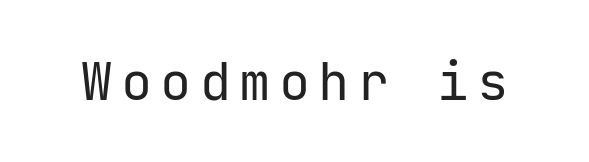
{"serif": "no", "italic": "no", "bold": "no", "weight": "regular", "width": "normal", "stroke_contrast": "low", "x_height": "medium", "underline": "no", "glyph_px": 52}
